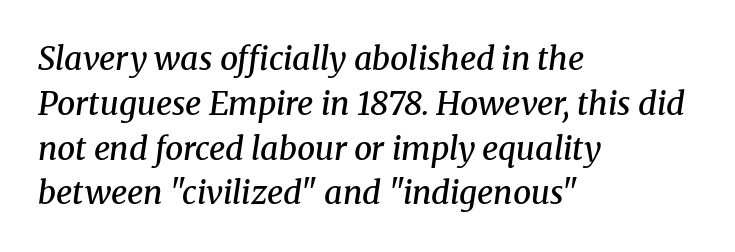
The image shows 32 px semibold serif type, italic (leaning right); set left-aligned, normal line spacing (1.4x), normal letter spacing, not underlined; medium stroke contrast and a medium x-height.
